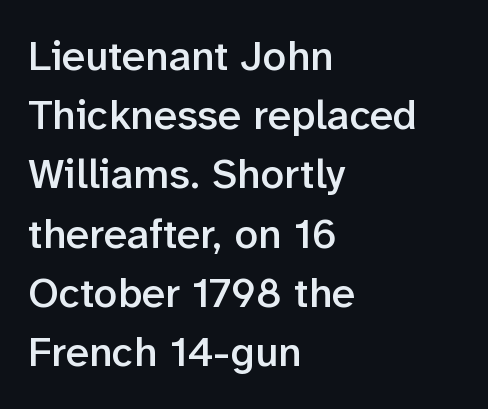
{"serif": "no", "italic": "no", "bold": "semi", "weight": "semibold", "width": "normal", "stroke_contrast": "low", "x_height": "medium", "monospaced": "no", "underline": "no", "align": "left", "line_spacing": "normal", "line_spacing_ratio": 1.41, "letter_spacing": "normal", "letter_spacing_em": 0.0, "glyph_px": 42}
